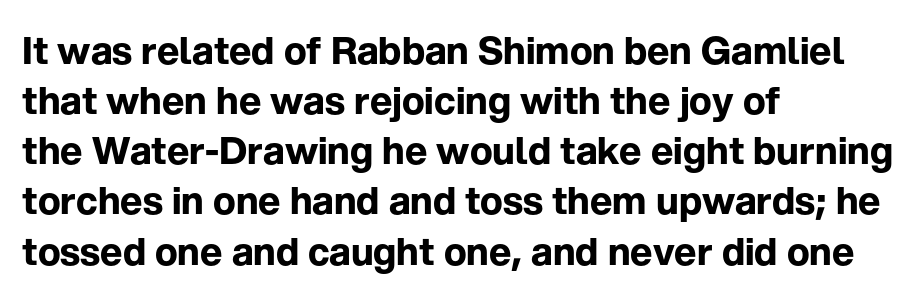
{"serif": "no", "italic": "no", "bold": "yes", "weight": "bold", "width": "normal", "stroke_contrast": "low", "x_height": "medium", "monospaced": "no", "underline": "no", "align": "left", "line_spacing": "normal", "line_spacing_ratio": 1.32, "letter_spacing": "normal", "letter_spacing_em": 0.0, "glyph_px": 38}
